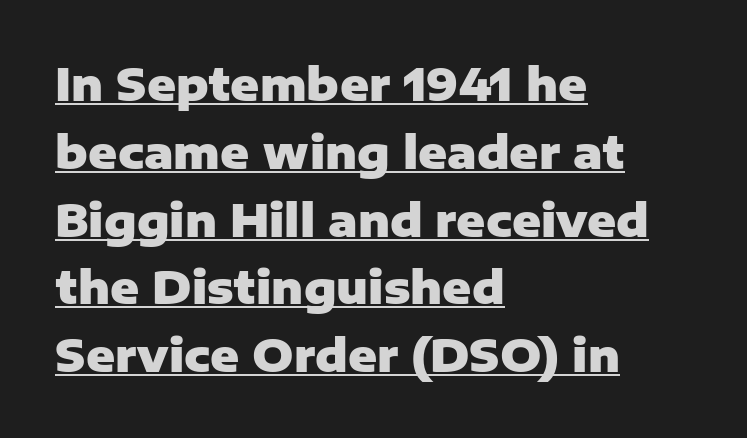
{"serif": "no", "italic": "no", "bold": "yes", "weight": "heavy", "width": "normal", "stroke_contrast": "low", "x_height": "medium", "monospaced": "no", "underline": "yes", "align": "left", "line_spacing": "normal", "line_spacing_ratio": 1.54, "letter_spacing": "normal", "letter_spacing_em": 0.0, "glyph_px": 44}
